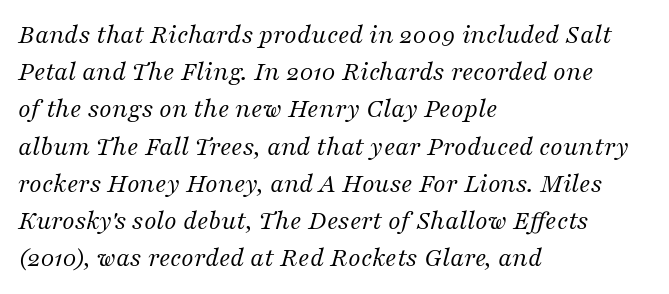
{"serif": "yes", "italic": "yes", "lean": "right", "slant_degrees": 16, "bold": "no", "weight": "regular", "width": "normal", "stroke_contrast": "medium", "x_height": "medium", "monospaced": "no", "underline": "no", "align": "left", "line_spacing": "normal", "line_spacing_ratio": 1.33, "letter_spacing": "normal", "letter_spacing_em": 0.0, "glyph_px": 28}
